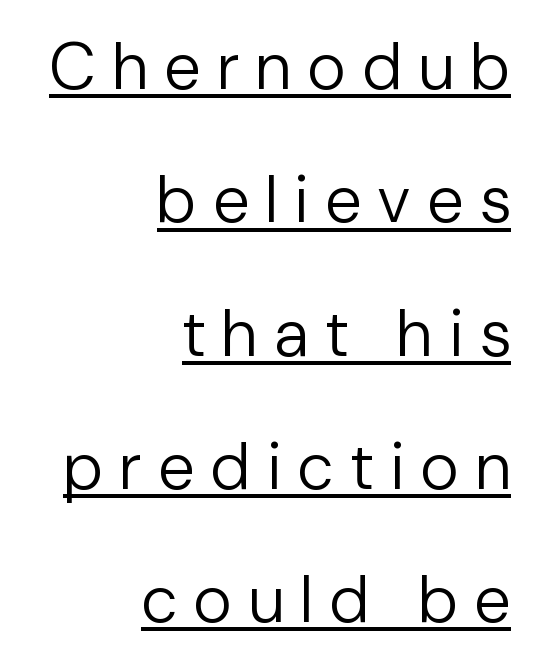
{"serif": "no", "italic": "no", "bold": "no", "weight": "regular", "width": "normal", "stroke_contrast": "low", "x_height": "medium", "monospaced": "no", "underline": "yes", "align": "right", "line_spacing": "loose", "line_spacing_ratio": 2.02, "letter_spacing": "wide", "letter_spacing_em": 0.27, "glyph_px": 66}
